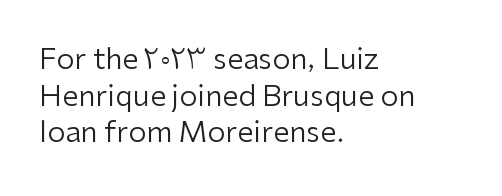
The letters advance in unequal steps, a hallmark of proportional type. The string is rendered with underlining switched off. The axis of the letterforms is exactly vertical. Honestly, the letter spacing is just normal — you wouldn't notice it. No chunkiness to these letters — they're not bold. The rendering uses a moderate line-height, typical for paragraphs.
